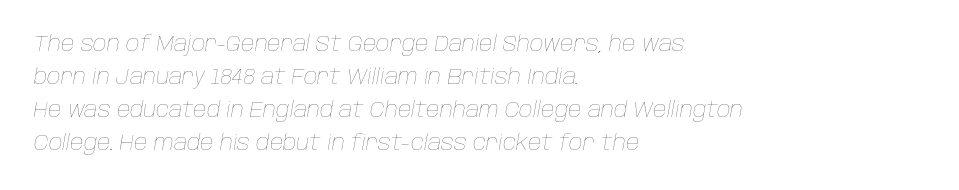
Baseline-to-baseline distance is the conventional proportion of letter height. The horizontal fit of the characters is conventional and even. Each row of text sits above clean, open space. The rendering anchors every line to the left-hand side.
